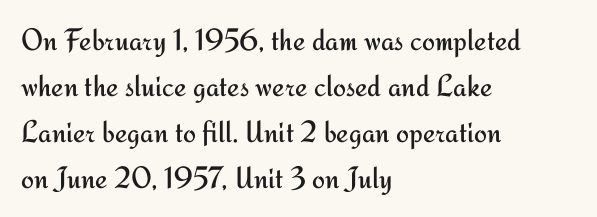
{"serif": "no", "italic": "no", "bold": "no", "weight": "regular", "width": "normal", "stroke_contrast": "medium", "x_height": "small", "monospaced": "no", "underline": "no", "align": "left", "line_spacing": "normal", "line_spacing_ratio": 1.48, "letter_spacing": "normal", "letter_spacing_em": 0.0, "glyph_px": 31}
